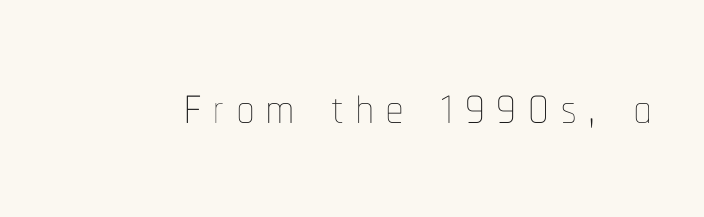
Stroke mass is kept to a normal reading level or below. A typesetter would mark this as roman, not italic. The glyphs are unaccompanied by any horizontal stroke below them. Varying glyph widths throughout — classic text-font behaviour.
